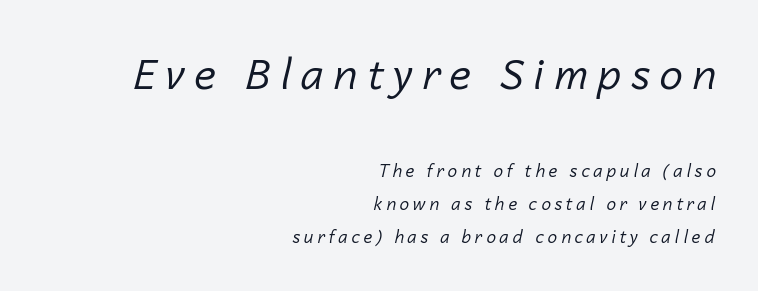
{"italic": "yes", "lean": "right", "slant_degrees": 14, "bold": "no", "weight": "regular", "width": "normal", "stroke_contrast": "low", "x_height": "medium", "monospaced": "no", "underline": "no", "align": "right", "line_spacing": "loose", "line_spacing_ratio": 1.94, "letter_spacing": "wide", "letter_spacing_em": 0.23, "larger_block": "first", "size_ratio": 2.47, "glyph_px": 42}
